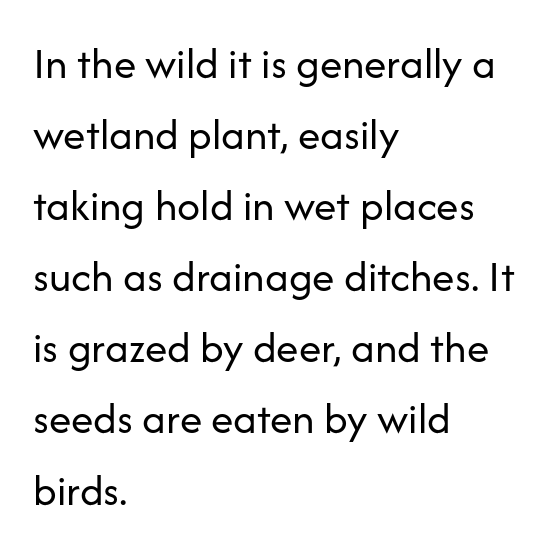
Q: Is the text bold? A: No.
Q: Is the text italic (slanted)? A: No, it is upright.
Q: Is the typeface a serif or a sans-serif typeface? A: Sans-serif.
Q: Is the text underlined? A: No.
Q: How is the paragraph aligned? A: Left-aligned.
Q: Is the spacing between letters normal or unusually wide? A: Normal.
Q: Is the spacing between lines tight, normal or loose? A: Normal.
Q: Width (condensed, normal, or wide)? A: Normal.
Q: Stroke contrast? A: Low.
Q: x-height? A: Medium.
Q: Monospaced? A: No.
